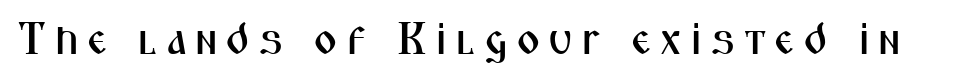
The words here are not underlined. Does the type have serifs? No, each stem ends abruptly. The rendering uses natural spacing where letterforms have individual widths. No italicization has been applied; the sample stays upright.
